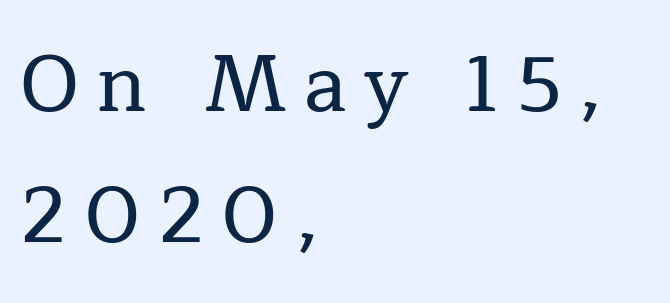
The image shows 79 px serif type, upright; set left-aligned, normal line spacing (1.66x), unusually wide letter spacing (+0.22 em), not underlined; low stroke contrast and a medium x-height.
